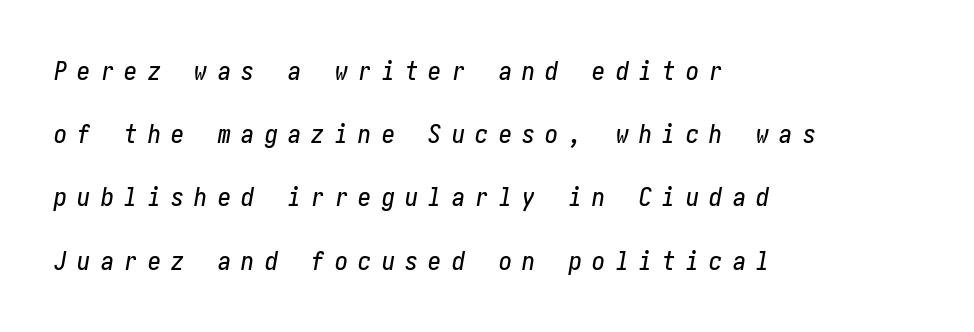
Descenders hang freely into open space. A typesetter would call this heavily tracked-out type. Quick note: interline space is abundant. The typography opts for an oblique posture over an upright one. All the whitespace from short lines collects on the right.
